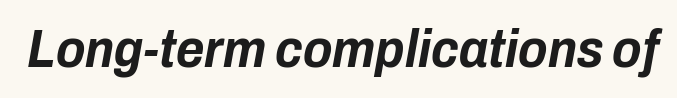
Q: Is the text bold? A: Yes.
Q: Is the text italic (slanted)? A: Yes, it leans right by about 10 degrees.
Q: Is the text underlined? A: No.
Q: Is the spacing between letters normal or unusually wide? A: Normal.
Q: Width (condensed, normal, or wide)? A: Condensed.
Q: Stroke contrast? A: Low.
Q: x-height? A: Medium.
Q: Monospaced? A: No.
